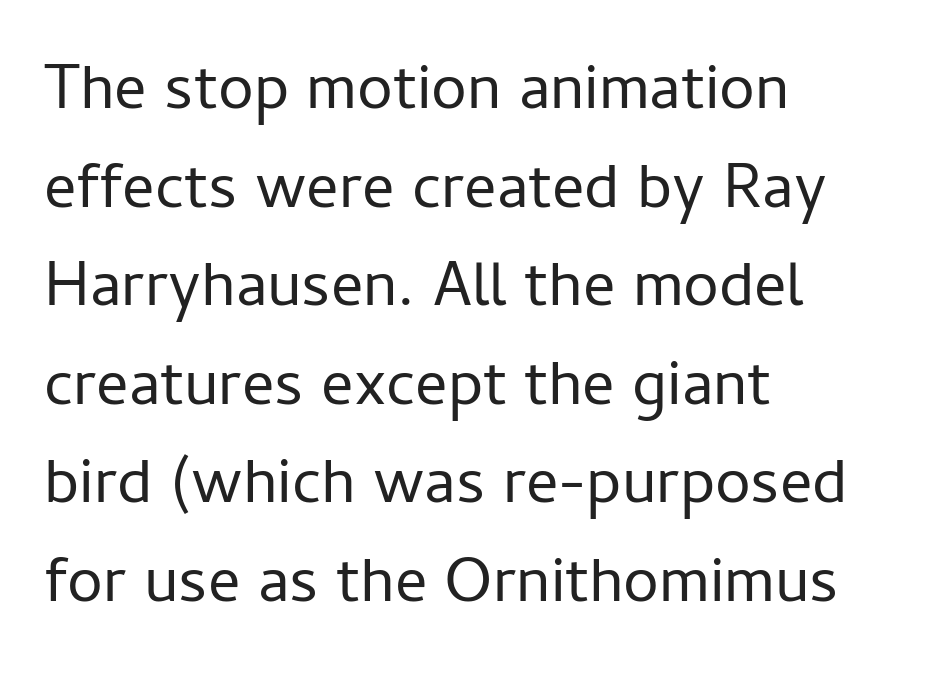
Q: Is the text bold? A: No.
Q: Is the text italic (slanted)? A: No, it is upright.
Q: Is the typeface a serif or a sans-serif typeface? A: Sans-serif.
Q: Is the text underlined? A: No.
Q: How is the paragraph aligned? A: Left-aligned.
Q: Is the spacing between letters normal or unusually wide? A: Normal.
Q: Is the spacing between lines tight, normal or loose? A: Normal.
Q: Width (condensed, normal, or wide)? A: Normal.
Q: Stroke contrast? A: Low.
Q: x-height? A: Medium.
Q: Monospaced? A: No.
